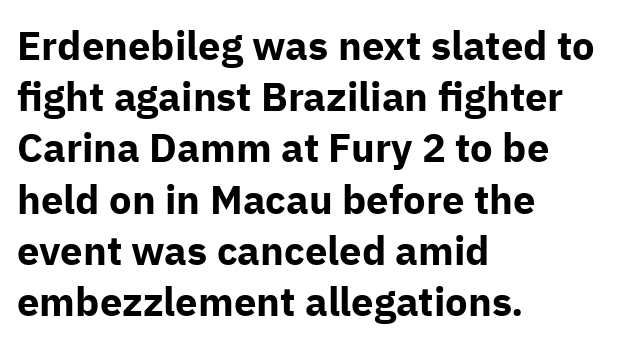
When letters stand straight like this, we call the style roman or upright. Compared with a centered layout, this one pins lines to the left instead. Regarding serifs, this sample does without them. Letter spacing: default. The space directly below the letters is spotless.
